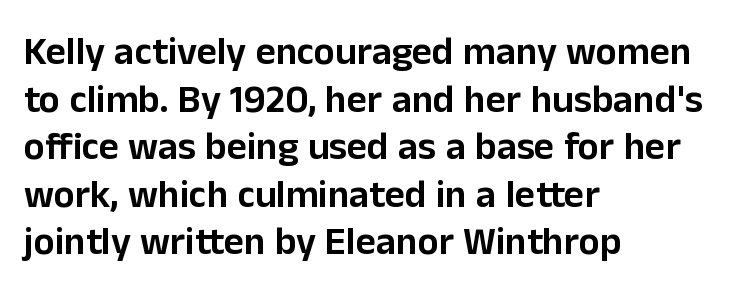
Q: Is the text italic (slanted)? A: No, it is upright.
Q: Is the typeface a serif or a sans-serif typeface? A: Sans-serif.
Q: Is the text underlined? A: No.
Q: How is the paragraph aligned? A: Left-aligned.
Q: Is the spacing between letters normal or unusually wide? A: Normal.
Q: Width (condensed, normal, or wide)? A: Normal.
Q: Stroke contrast? A: Low.
Q: x-height? A: Medium.
Q: Monospaced? A: No.
